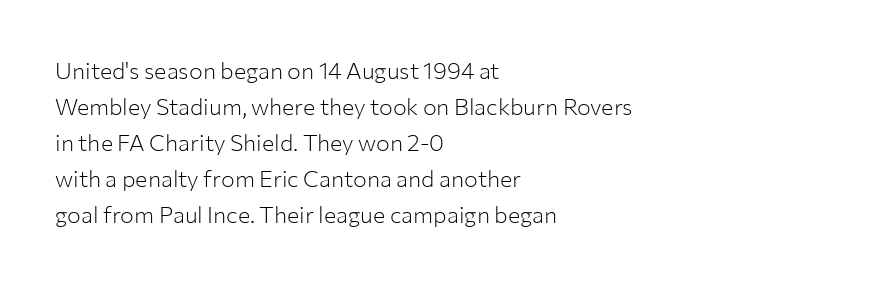
Nothing unusual about the tracking: characters are spaced as the font intends. The typesetter chose a ragged-right arrangement here. Vertical strokes here are truly vertical. In terms of leading, this rendering sits right in the middle.
